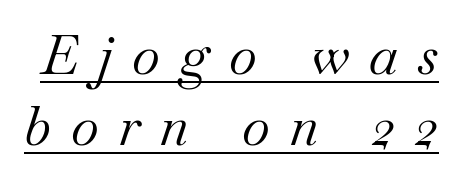
The image shows 54 px regular-weight serif type, italic (leaning right); set normal line spacing (1.32x), unusually wide letter spacing (+0.37 em), underlined; medium stroke contrast and a small x-height.
